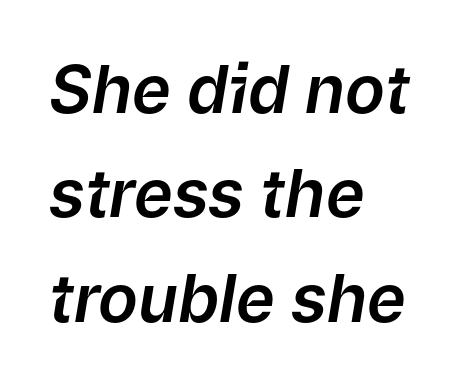
The image shows 66 px text type, italic (leaning right); set left-aligned, normal line spacing (1.58x), normal letter spacing, not underlined; low stroke contrast and a medium x-height.
